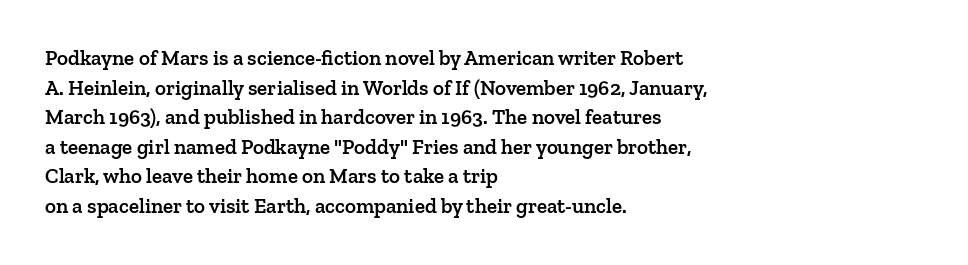
The image shows 21 px text type, upright; set left-aligned, normal line spacing (1.41x), normal letter spacing, not underlined.
